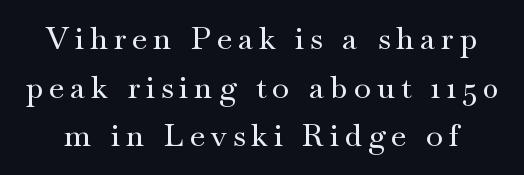
The block of text has a typical density, with ordinary space between rows. A roman cut, with each character standing at attention. The face used here is proportionally spaced, like ordinary book or web type. Serif or sans? Serif — the stroke terminals have little feet.
